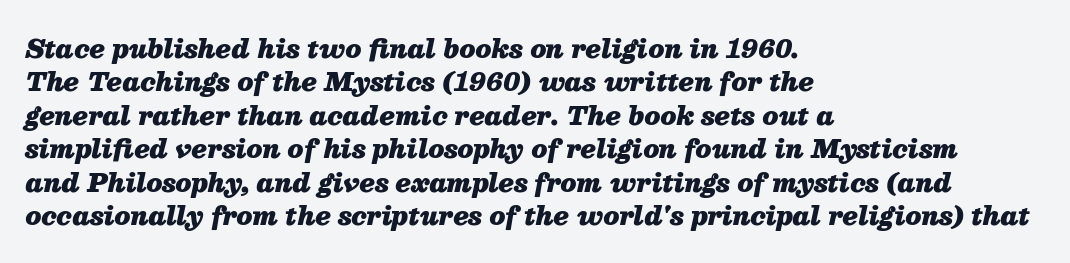
{"italic": "yes", "lean": "right", "slant_degrees": 13, "bold": "yes", "underline": "no", "align": "left", "line_spacing": "normal", "line_spacing_ratio": 1.34, "letter_spacing": "normal", "letter_spacing_em": 0.0, "glyph_px": 25}
